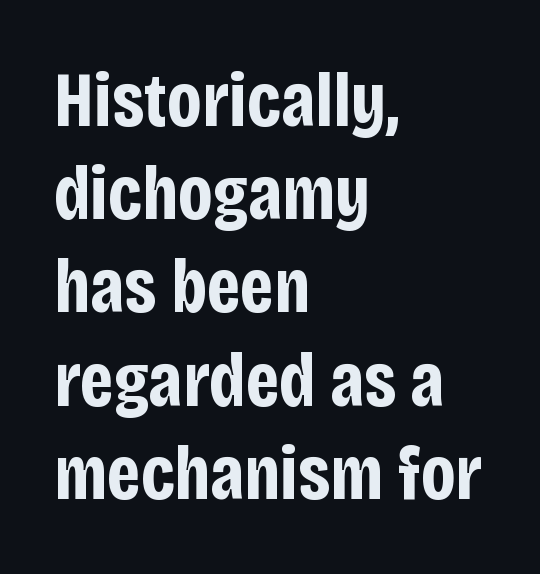
Q: Is the text bold? A: Yes.
Q: Is the text italic (slanted)? A: No, it is upright.
Q: Is the typeface a serif or a sans-serif typeface? A: Sans-serif.
Q: Is the text underlined? A: No.
Q: How is the paragraph aligned? A: Left-aligned.
Q: Is the spacing between letters normal or unusually wide? A: Normal.
Q: Width (condensed, normal, or wide)? A: Condensed.
Q: Stroke contrast? A: Low.
Q: x-height? A: Large.
Q: Monospaced? A: No.
